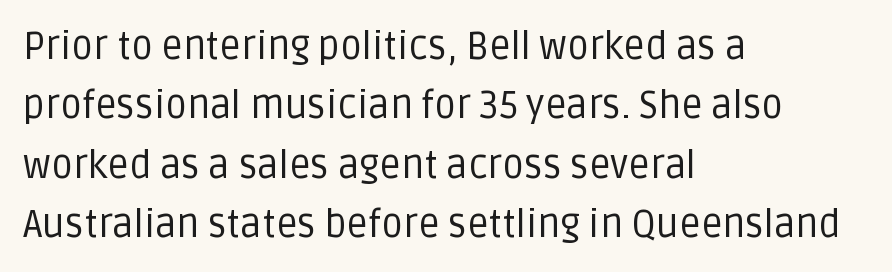
{"serif": "no", "italic": "no", "bold": "no", "weight": "regular", "width": "normal", "stroke_contrast": "low", "x_height": "large", "monospaced": "no", "underline": "no", "align": "left", "line_spacing": "normal", "line_spacing_ratio": 1.56, "letter_spacing": "normal", "letter_spacing_em": 0.0, "glyph_px": 38}
